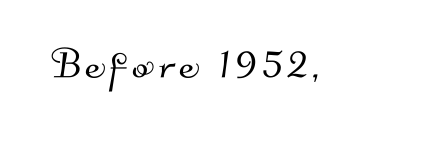
{"serif": "no", "width": "normal", "stroke_contrast": "medium", "x_height": "small", "monospaced": "no", "underline": "no", "glyph_px": 48}
